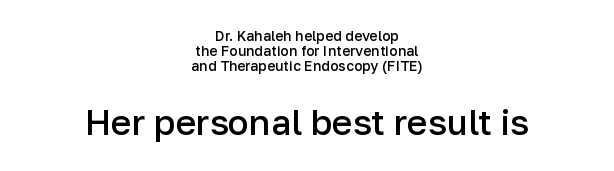
{"serif": "no", "italic": "no", "bold": "semi", "weight": "semibold", "width": "normal", "stroke_contrast": "low", "x_height": "medium", "monospaced": "no", "underline": "no", "align": "center", "line_spacing": "tight", "line_spacing_ratio": 1.08, "letter_spacing": "normal", "letter_spacing_em": 0.0, "larger_block": "second", "size_ratio": 2.5, "glyph_px": 35}
